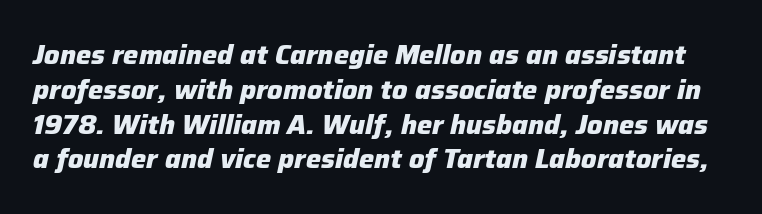
Vertical spacing — default. The strip under each line holds only bare page. The tracking reads as untouched default to a designer's eye. In terms of posture, this sample is oblique. Heavy-handed strokes throughout: this text is bold.
